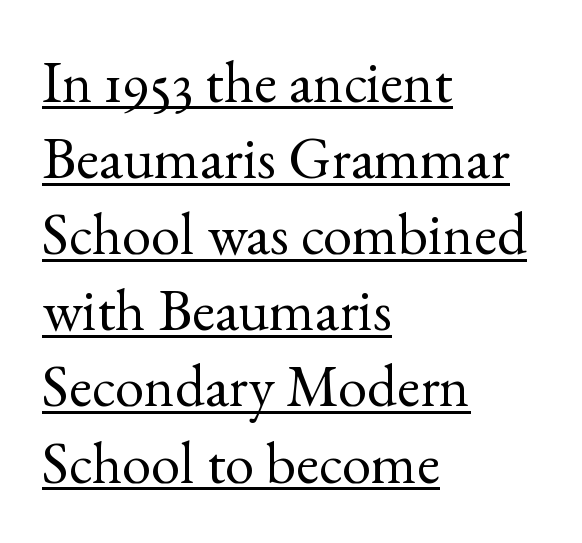
The face used here is rendered with its standard letterfit. Notice how a bar underscores the lettering throughout. This is roman type, the default non-slanted kind. Vertical spacing — default. This sample is left-justified, so line endings fall wherever the words run out.
